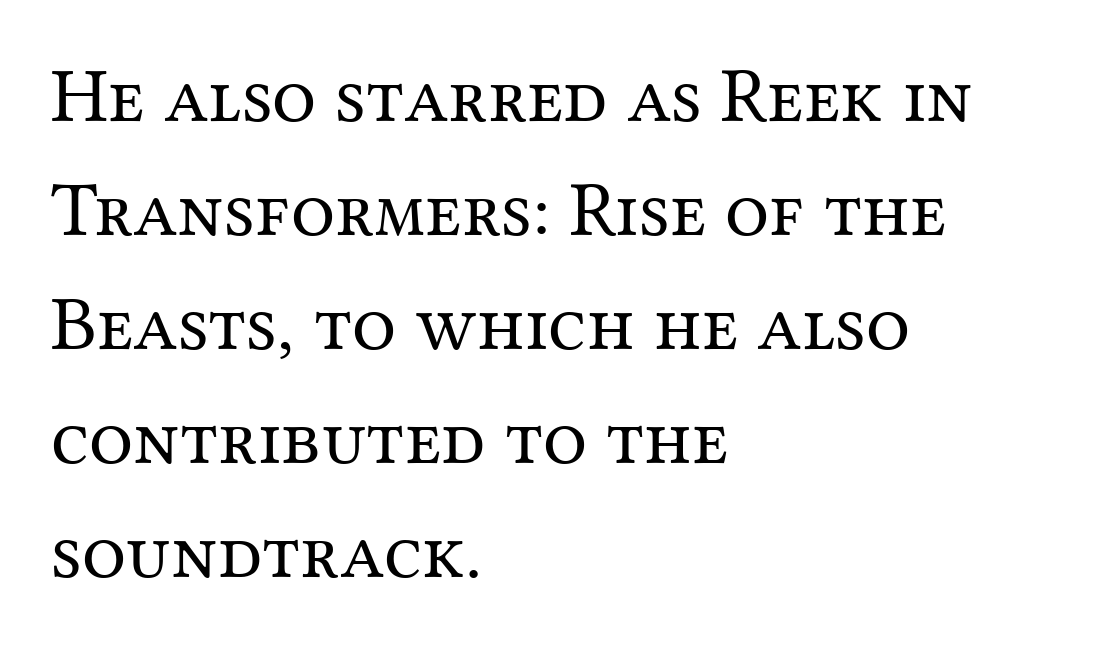
The axis of the letterforms is exactly vertical. The letters look calm and open, with moderate or lighter stems. Line spacing here is normal. This rendering employs a face with finishing strokes, i.e., a serif.
